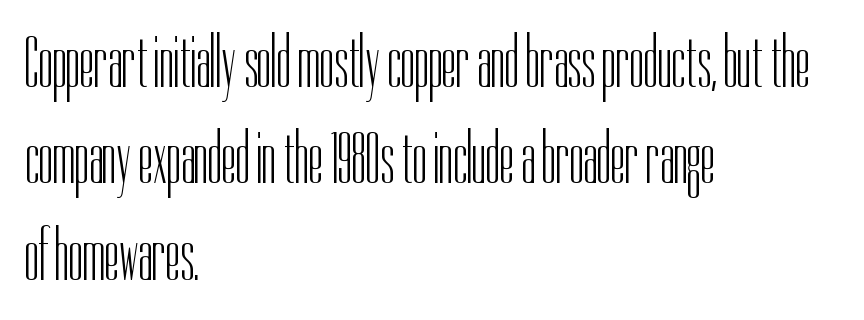
The image shows 72 px light, condensed sans-serif type, upright; set left-aligned, normal line spacing (1.34x), normal letter spacing, not underlined; low stroke contrast and a medium x-height.
